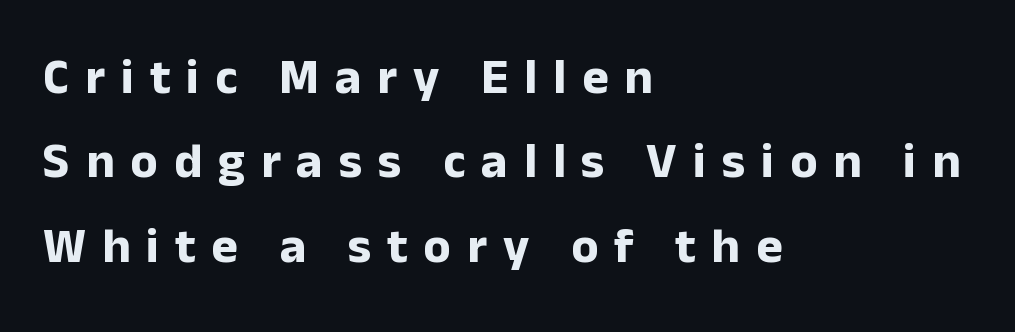
Q: Is the text bold? A: Yes.
Q: Is the text italic (slanted)? A: No, it is upright.
Q: Is the typeface a serif or a sans-serif typeface? A: Sans-serif.
Q: Is the text underlined? A: No.
Q: How is the paragraph aligned? A: Left-aligned.
Q: Is the spacing between letters normal or unusually wide? A: Unusually wide.
Q: Is the spacing between lines tight, normal or loose? A: Normal.
Q: Width (condensed, normal, or wide)? A: Normal.
Q: Stroke contrast? A: Low.
Q: x-height? A: Medium.
Q: Monospaced? A: No.
